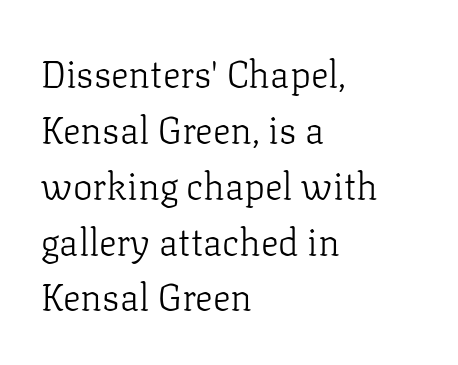
Q: Is the text bold? A: No.
Q: Is the text italic (slanted)? A: No, it is upright.
Q: Is the typeface a serif or a sans-serif typeface? A: Serif.
Q: Is the text underlined? A: No.
Q: How is the paragraph aligned? A: Left-aligned.
Q: Is the spacing between letters normal or unusually wide? A: Normal.
Q: Is the spacing between lines tight, normal or loose? A: Normal.
Q: Width (condensed, normal, or wide)? A: Normal.
Q: Stroke contrast? A: Low.
Q: x-height? A: Medium.
Q: Monospaced? A: No.
